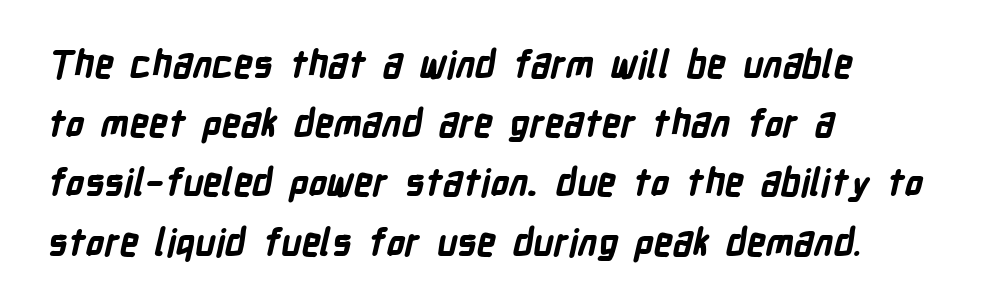
There is no visible air inserted between adjacent glyphs. Each letter keeps its own natural width here, so spacing adapts to shape. Line spacing here is normal. A student would call this left alignment; a typographer would say flush left, rag right. Compared with an ordinary text face, these strokes are far heavier — a full bold.
